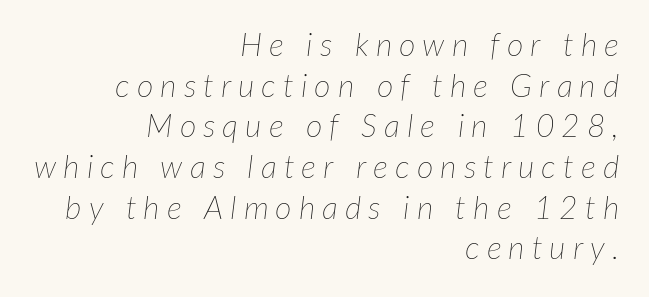
The image shows 32 px thin type, italic (leaning right); set right-aligned, normal line spacing (1.27x), unusually wide letter spacing (+0.22 em), not underlined; low stroke contrast and a medium x-height.
